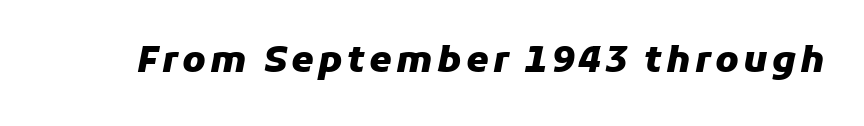
Heavy-handed strokes throughout: this text is bold. Do the characters align in a grid? No, the font is proportional. Slanted lettering throughout. Has an underline been added? It has not.
